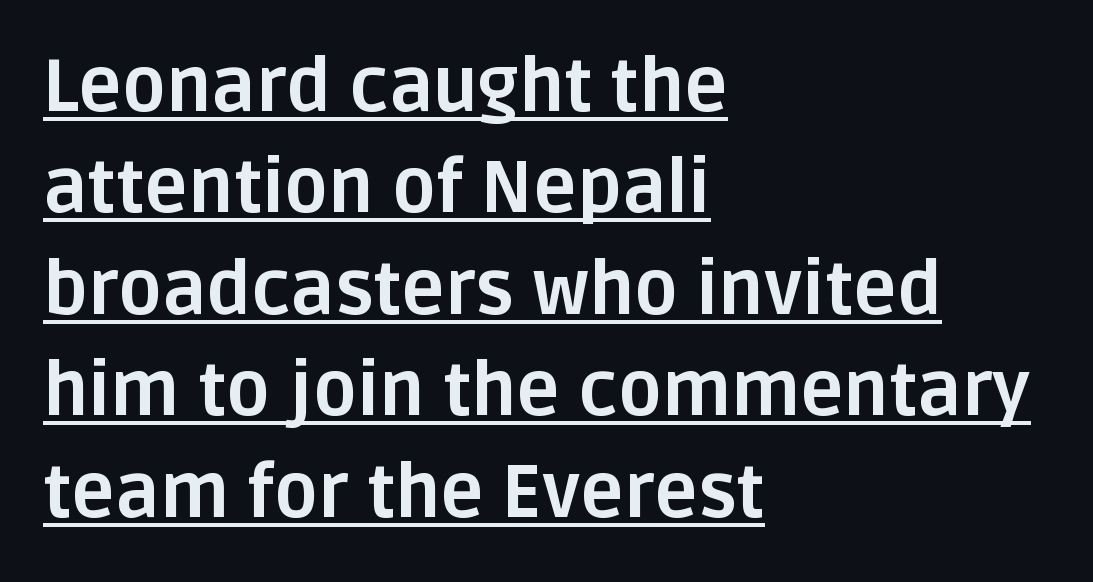
Q: Is the text bold? A: Yes.
Q: Is the text italic (slanted)? A: No, it is upright.
Q: Is the typeface a serif or a sans-serif typeface? A: Sans-serif.
Q: Is the text underlined? A: Yes.
Q: How is the paragraph aligned? A: Left-aligned.
Q: Is the spacing between letters normal or unusually wide? A: Normal.
Q: Is the spacing between lines tight, normal or loose? A: Normal.
Q: Width (condensed, normal, or wide)? A: Normal.
Q: Stroke contrast? A: Low.
Q: x-height? A: Large.
Q: Monospaced? A: No.
